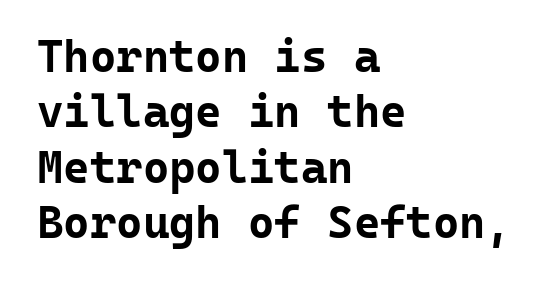
{"serif": "no", "italic": "no", "bold": "yes", "weight": "bold", "width": "normal", "stroke_contrast": "low", "x_height": "medium", "monospaced": "yes", "underline": "no", "align": "left", "line_spacing_ratio": 1.23, "letter_spacing": "normal", "letter_spacing_em": 0.0, "glyph_px": 45}
